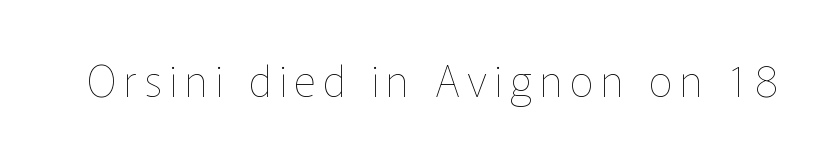
Note the varied advance widths — an 'i' is clearly narrower than an 'm'. No letter is thick-stroked: the sample isn't bold. The area under the type is left untouched. Italic: no, the glyphs are upright roman.
